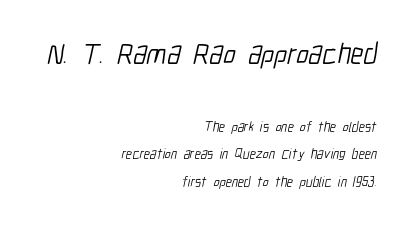
{"serif": "no", "bold": "no", "weight": "light", "width": "condensed", "stroke_contrast": "low", "x_height": "medium", "monospaced": "no", "underline": "no", "align": "right", "line_spacing": "loose", "line_spacing_ratio": 1.96, "letter_spacing": "normal", "letter_spacing_em": 0.0, "larger_block": "first", "size_ratio": 2.07, "glyph_px": 29}
